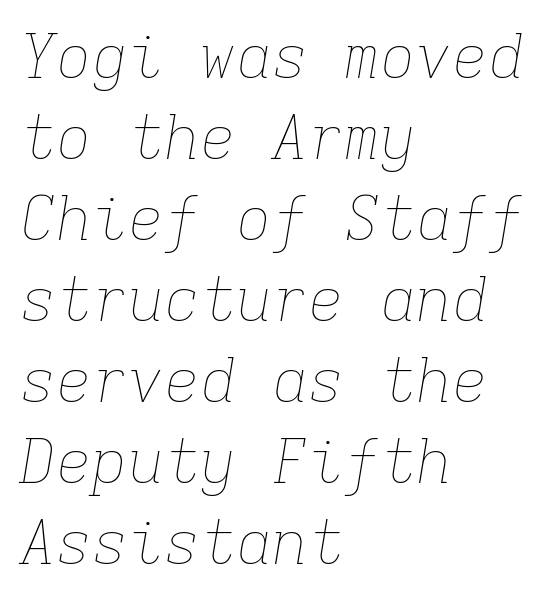
The image shows 60 px thin type, italic (leaning right), monospaced; set left-aligned, normal line spacing (1.35x), normal letter spacing, not underlined; low stroke contrast and a medium x-height.
